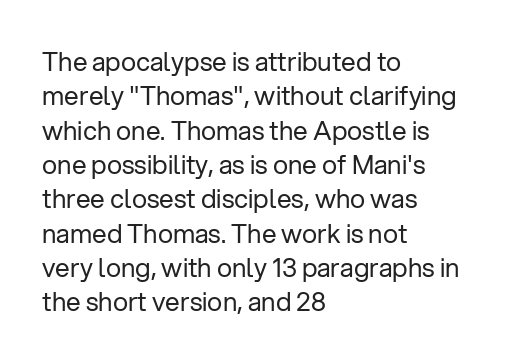
Q: Is the text bold? A: No.
Q: Is the text italic (slanted)? A: No, it is upright.
Q: Is the text underlined? A: No.
Q: How is the paragraph aligned? A: Left-aligned.
Q: Is the spacing between letters normal or unusually wide? A: Normal.
Q: Is the spacing between lines tight, normal or loose? A: Normal.
